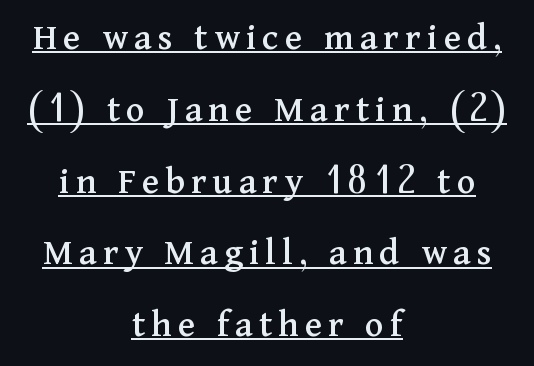
The image shows 39 px serif type, upright; set centered, line spacing 1.84x, underlined; medium stroke contrast and a medium x-height.
